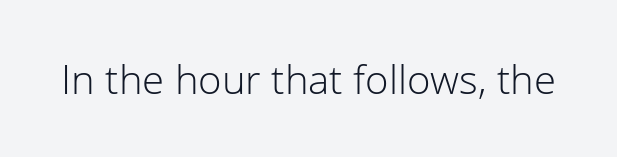
Do the characters align in a grid? No, the font is proportional. The letterforms sit shoulder to shoulder at normal distance. The typeface chosen for these lines omits serifs. Check the space under the baseline: it is left empty. Vertical stems look standard width or narrower in stroke. Designer's note — italics off, roman on.
